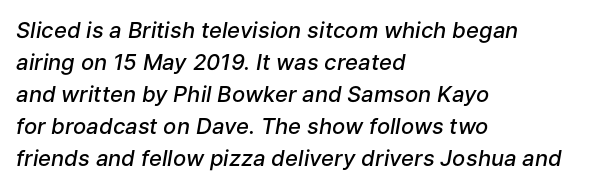
The image shows 22 px text type, italic (leaning right); set left-aligned, normal line spacing (1.46x), normal letter spacing, not underlined.
